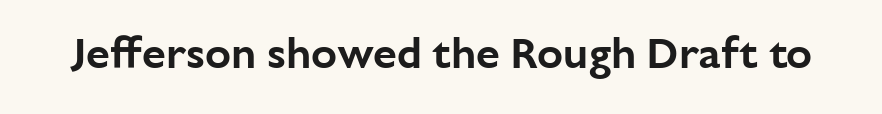
{"serif": "no", "italic": "no", "width": "normal", "stroke_contrast": "low", "x_height": "medium", "monospaced": "no", "underline": "no", "letter_spacing": "normal", "letter_spacing_em": 0.0, "glyph_px": 43}
